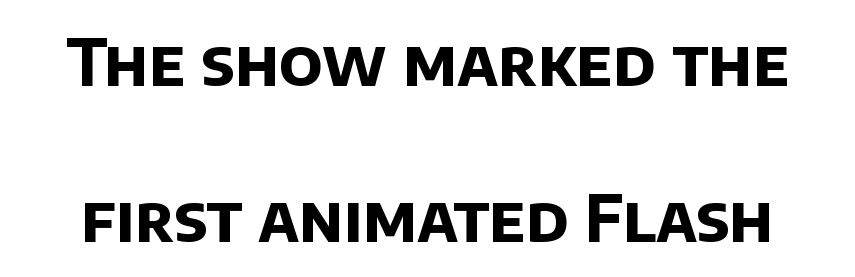
Students, observe: this is what heavily led, spacious text looks like. Bold? Absolutely — the strokes are thick and heavy. This sample uses a sans-serif face. Varying glyph widths throughout — classic text-font behaviour.
